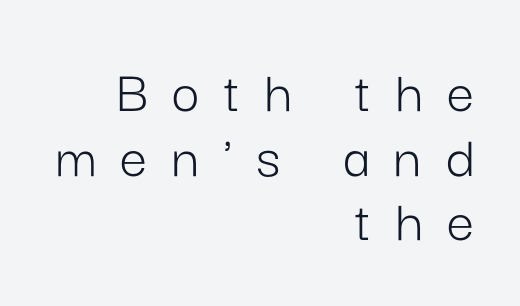
The rendering uses natural spacing where letterforms have individual widths. A typesetter would mark this as roman, not italic. What's the leading like? Squeezed, with rows nearly overlapping. Nobody drew a line under any word here.
